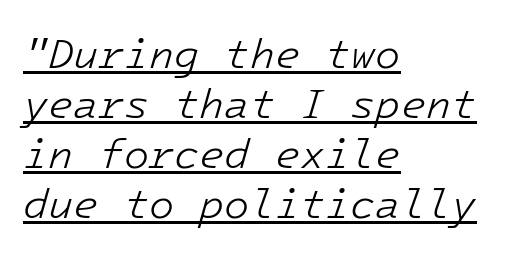
Note the uniform advance width — an 'i' takes as much space as an 'm'. This is underlined copy, the kind a proofreader might mark for attention. The rendering applies a slant to the glyphs. Ink coverage per letter is moderate at most. Caption: multi-line text, flush left, ragged right.
